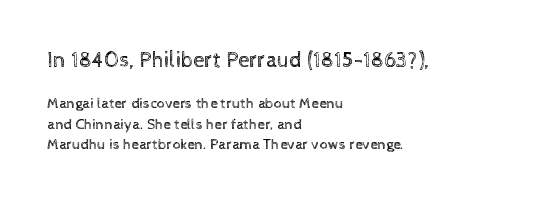
Q: Is the text bold? A: No.
Q: Is the text italic (slanted)? A: No, it is upright.
Q: Is the text underlined? A: No.
Q: How is the paragraph aligned? A: Left-aligned.
Q: Is the spacing between letters normal or unusually wide? A: Normal.
Q: Is the spacing between lines tight, normal or loose? A: Normal.
Q: Which block of text is set in a larger size, the first (top) or the second (bottom)? A: The first (top) one.
